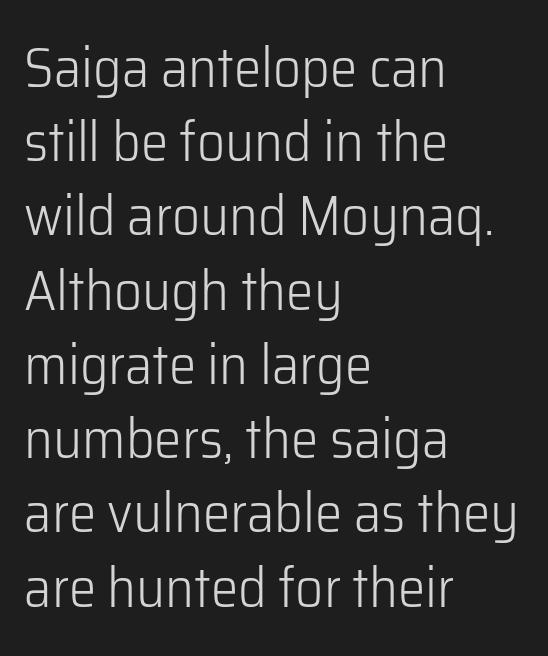
Posture: vertical. The text was rendered using a sans face with plain stroke endings. How are the letters spaced? Ordinarily, with no added tracking. Notice how descenders clear the ascenders below comfortably — that's standard leading. Teacher's note: observe the even left margin — that is flush-left alignment.
